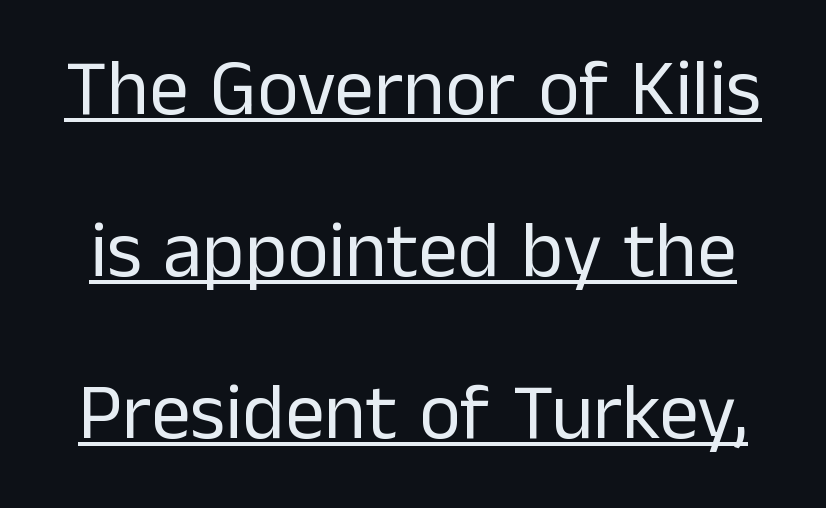
Q: Is the text bold? A: No.
Q: Is the text italic (slanted)? A: No, it is upright.
Q: Is the typeface a serif or a sans-serif typeface? A: Sans-serif.
Q: Is the text underlined? A: Yes.
Q: Is the spacing between letters normal or unusually wide? A: Normal.
Q: Is the spacing between lines tight, normal or loose? A: Loose.
Q: Width (condensed, normal, or wide)? A: Normal.
Q: Stroke contrast? A: Low.
Q: x-height? A: Medium.
Q: Monospaced? A: No.
